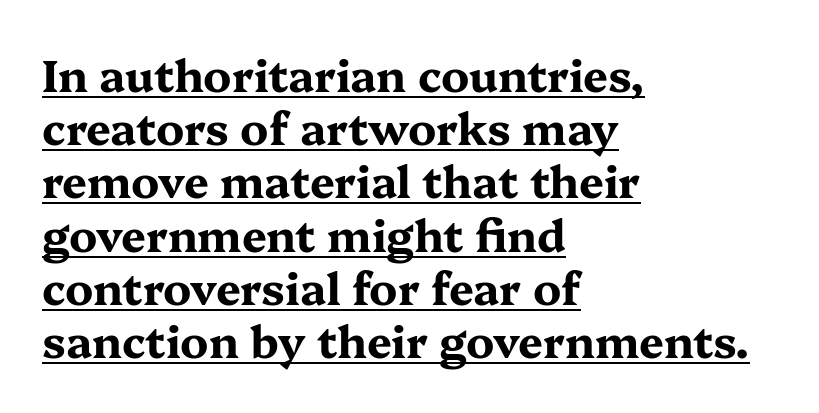
{"serif": "yes", "italic": "no", "bold": "yes", "weight": "bold", "width": "wide", "stroke_contrast": "medium", "x_height": "medium", "monospaced": "no", "underline": "yes", "align": "left", "line_spacing_ratio": 1.21, "letter_spacing": "normal", "letter_spacing_em": 0.0, "glyph_px": 44}
